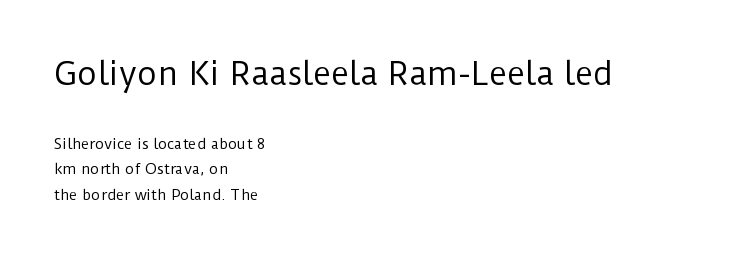
Casual observation: everything's shoved over to the left. Nope, no serifs anywhere on these letters. These lines are rendered in a variable-pitch font. The characters are drawn with everyday or finer stroke widths.
